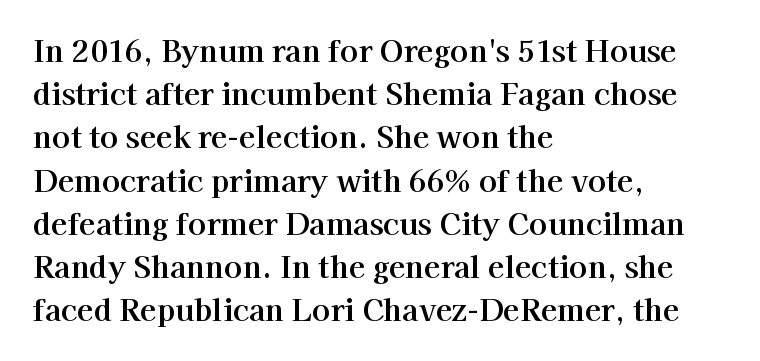
The face used here is proportionally spaced, like ordinary book or web type. Horizontal alignment here is leftward, the default for most running prose. The line-height multiplier appears to be the usual default. In terms of letterform style, serifs are clearly present. Italic: no, the glyphs are upright roman. Nobody drew a line under any word here.
